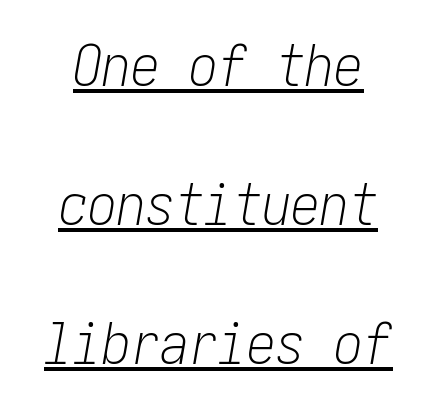
Is the type heavy? It reads as light-to-regular instead. The leading is generous, giving the passage an open texture. Compared with a flush-left layout, this one balances lines on the center instead. The font's italic variant was chosen for this text.
